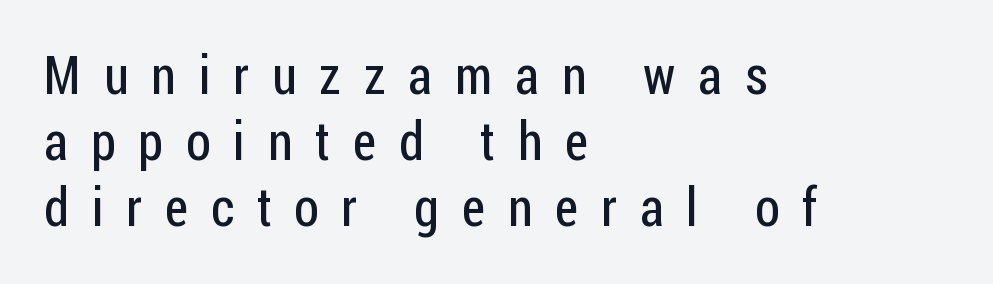
Q: Is the text bold? A: No.
Q: Is the text italic (slanted)? A: No, it is upright.
Q: Is the typeface a serif or a sans-serif typeface? A: Sans-serif.
Q: Is the text underlined? A: No.
Q: How is the paragraph aligned? A: Left-aligned.
Q: Is the spacing between letters normal or unusually wide? A: Unusually wide.
Q: Is the spacing between lines tight, normal or loose? A: Normal.
Q: Width (condensed, normal, or wide)? A: Condensed.
Q: Stroke contrast? A: Low.
Q: x-height? A: Medium.
Q: Monospaced? A: No.
